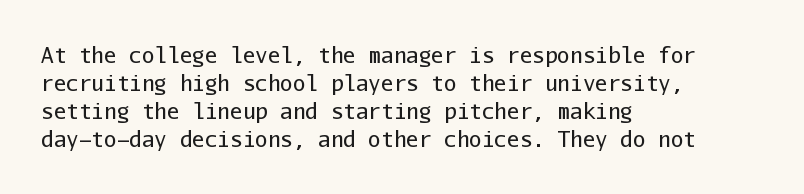
The image shows 21 px text type, upright; set left-aligned, normal line spacing (1.34x), normal letter spacing, not underlined.
